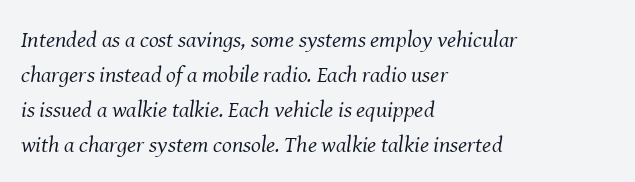
Q: Is the text bold? A: No.
Q: Is the text italic (slanted)? A: Yes, it leans right by about 8 degrees.
Q: Is the text underlined? A: No.
Q: How is the paragraph aligned? A: Left-aligned.
Q: Is the spacing between letters normal or unusually wide? A: Normal.
Q: Is the spacing between lines tight, normal or loose? A: Normal.
